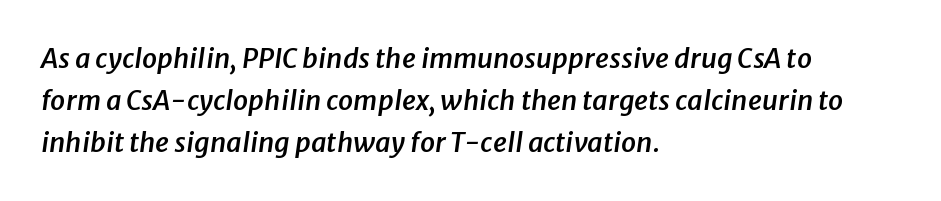
The rag falls on the right side of this text block. Heft: intermediate — a semibold. This rendering features lettering with no underline. Tracking value appears to be zero — textbook default spacing. Observe the lean: these are italic letterforms.
